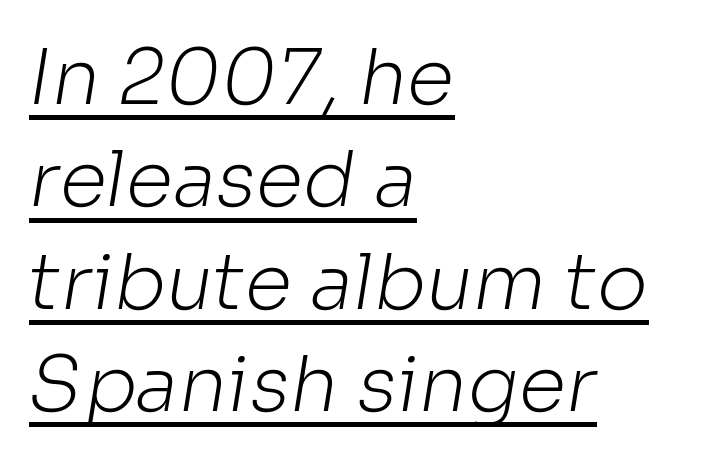
Q: Is the text bold? A: No.
Q: Is the typeface a serif or a sans-serif typeface? A: Sans-serif.
Q: Is the text underlined? A: Yes.
Q: How is the paragraph aligned? A: Left-aligned.
Q: Is the spacing between letters normal or unusually wide? A: Normal.
Q: Is the spacing between lines tight, normal or loose? A: Normal.
Q: Width (condensed, normal, or wide)? A: Normal.
Q: Stroke contrast? A: Low.
Q: x-height? A: Medium.
Q: Monospaced? A: No.
